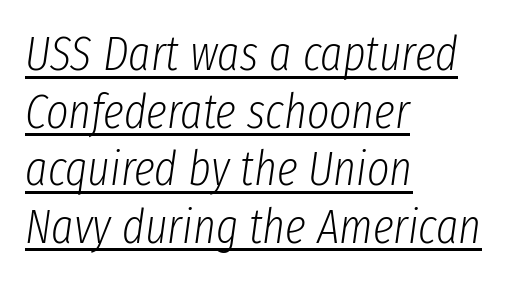
{"italic": "yes", "lean": "right", "slant_degrees": 8, "bold": "no", "weight": "light", "width": "condensed", "stroke_contrast": "low", "x_height": "medium", "monospaced": "no", "underline": "yes", "align": "left", "line_spacing_ratio": 1.2, "letter_spacing": "normal", "letter_spacing_em": 0.0, "glyph_px": 48}
